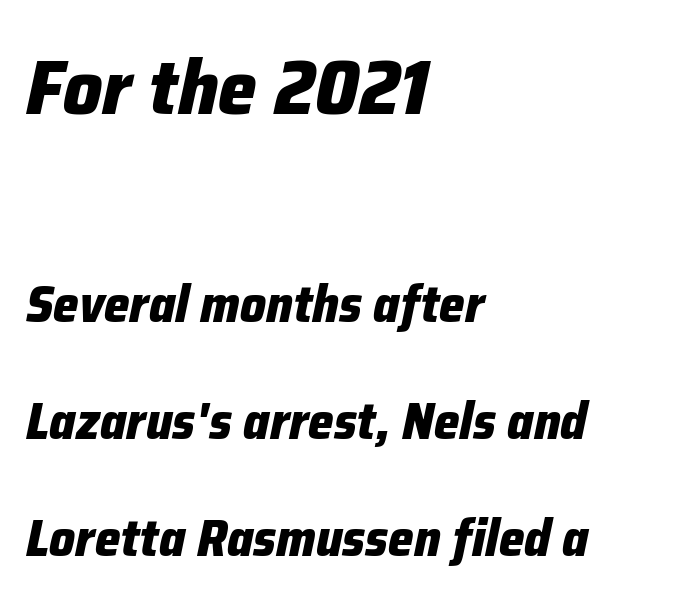
{"italic": "yes", "lean": "right", "slant_degrees": 12, "bold": "yes", "weight": "heavy", "width": "normal", "stroke_contrast": "low", "x_height": "medium", "monospaced": "no", "underline": "no", "align": "left", "line_spacing": "loose", "line_spacing_ratio": 2.29, "letter_spacing": "normal", "letter_spacing_em": 0.0, "larger_block": "first", "size_ratio": 1.51, "glyph_px": 77}
